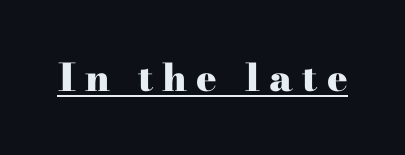
Q: Is the text bold? A: Yes.
Q: Is the text italic (slanted)? A: No, it is upright.
Q: Is the typeface a serif or a sans-serif typeface? A: Serif.
Q: Is the text underlined? A: Yes.
Q: Is the spacing between letters normal or unusually wide? A: Unusually wide.
Q: Width (condensed, normal, or wide)? A: Wide.
Q: Stroke contrast? A: High.
Q: x-height? A: Small.
Q: Monospaced? A: No.
